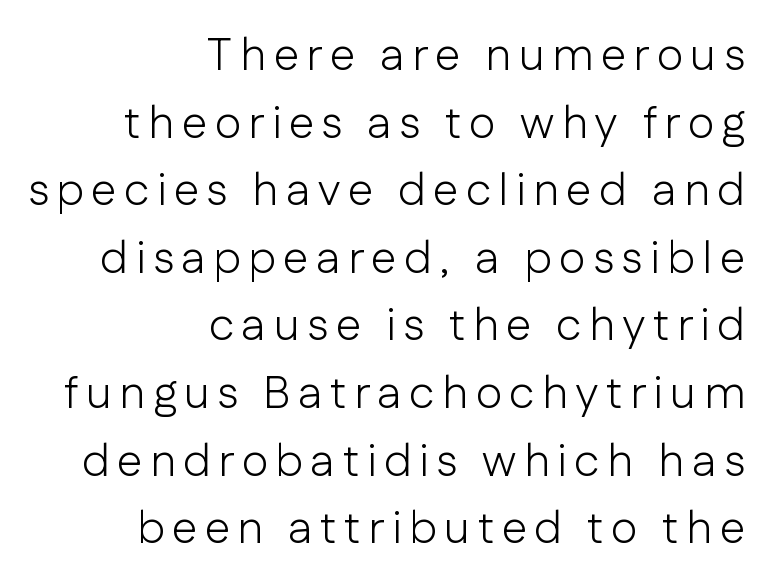
Glance below the letters and you will spot only blank space. Characters remain perfectly vertical along every line. Character widths vary here, with narrow letters taking less room than wide ones. The letters look calm and open, with moderate or lighter stems.
